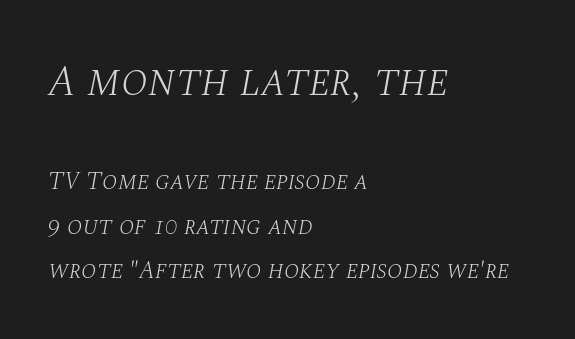
The image shows 44 px light serif type, italic (leaning right); set left-aligned, line spacing 1.79x, normal letter spacing, not underlined; the first (top) block is 1.76x larger; medium stroke contrast and a large x-height.
